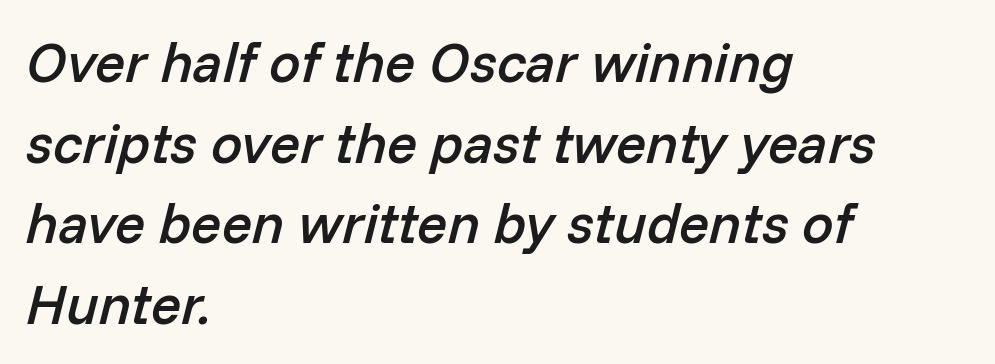
Compared with typical paragraphs, the rows here are spaced about the same. Nobody drew a line under any word here. Would a proofreader flag this as italicized? Yes. Words appear dense and cohesive because spacing is normal. Slightly chunky letters — semibold, I'd say, not full bold.
